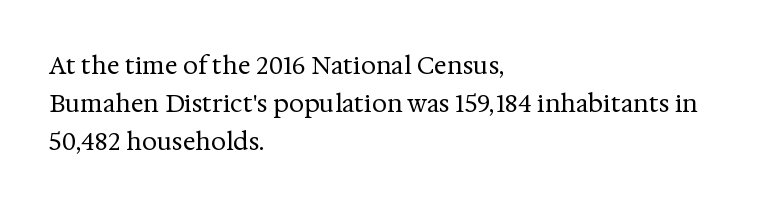
{"italic": "no", "bold": "no", "underline": "no", "align": "left", "line_spacing": "normal", "line_spacing_ratio": 1.58, "letter_spacing": "normal", "letter_spacing_em": 0.0, "glyph_px": 24}
